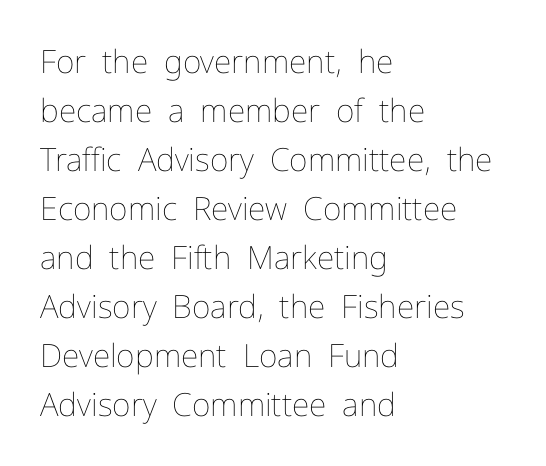
Q: Is the text bold? A: No.
Q: Is the text italic (slanted)? A: No, it is upright.
Q: Is the text underlined? A: No.
Q: How is the paragraph aligned? A: Left-aligned.
Q: Is the spacing between letters normal or unusually wide? A: Normal.
Q: Is the spacing between lines tight, normal or loose? A: Normal.
Q: Width (condensed, normal, or wide)? A: Normal.
Q: Stroke contrast? A: Low.
Q: x-height? A: Medium.
Q: Monospaced? A: No.
